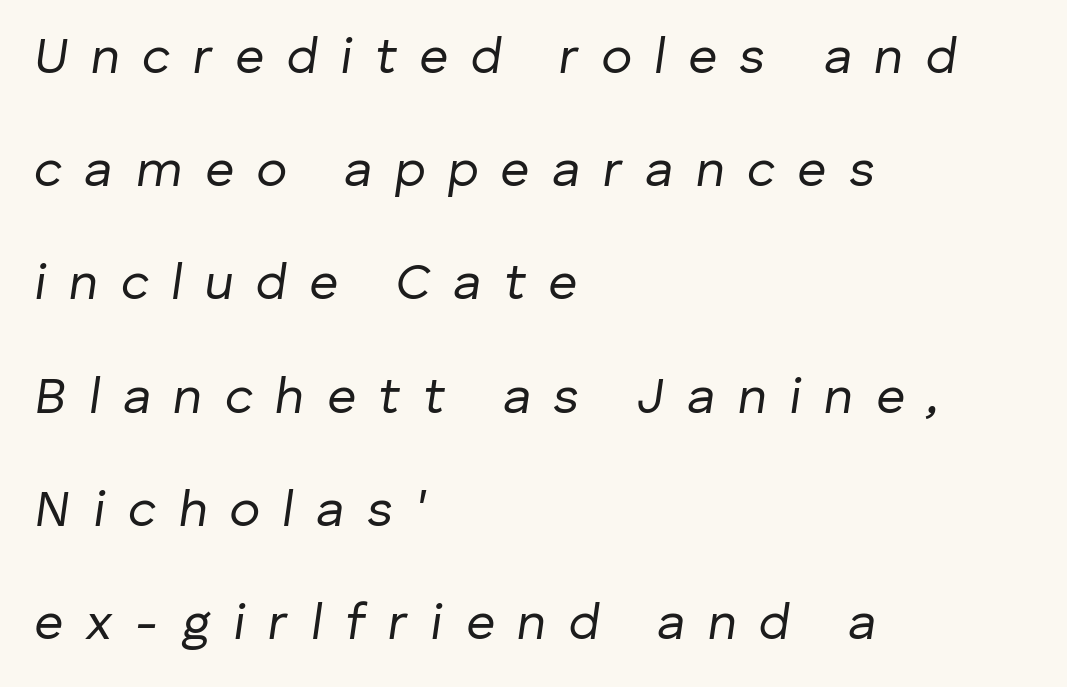
{"italic": "yes", "lean": "right", "slant_degrees": 8, "bold": "no", "weight": "regular", "width": "normal", "stroke_contrast": "low", "x_height": "medium", "monospaced": "no", "underline": "no", "align": "left", "line_spacing": "loose", "line_spacing_ratio": 2.22, "letter_spacing": "wide", "letter_spacing_em": 0.44, "glyph_px": 51}
